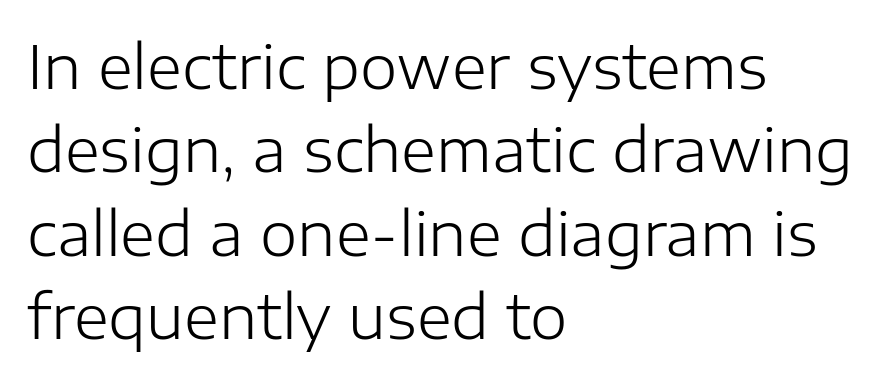
The image shows 60 px light sans-serif type, upright; set left-aligned, normal line spacing (1.39x), normal letter spacing, not underlined; low stroke contrast and a medium x-height.
